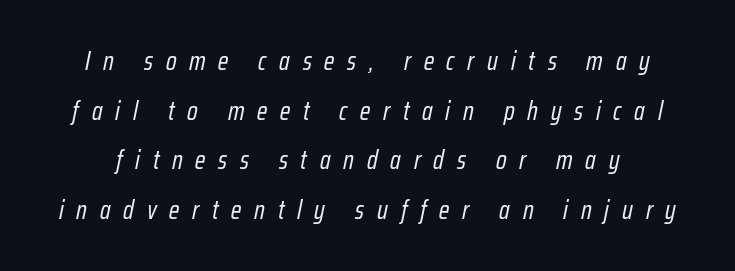
Q: Is the text bold? A: No.
Q: Is the text italic (slanted)? A: Yes, it leans right by about 12 degrees.
Q: Is the text underlined? A: No.
Q: Is the spacing between letters normal or unusually wide? A: Unusually wide.
Q: Is the spacing between lines tight, normal or loose? A: Loose.
